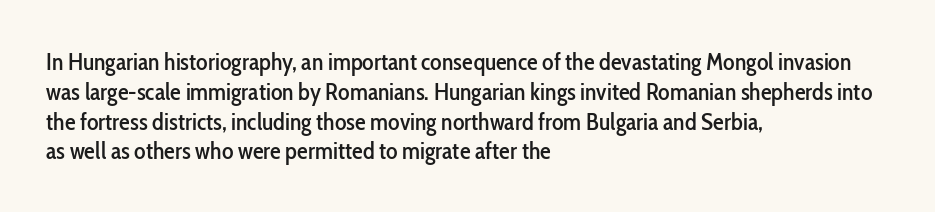
This sample uses an upright cut, with every glyph sitting square on the baseline. The space beneath each line is pristine and unruled. Short note: letters normally spaced. A classic flush-left, rag-right setting is used for this passage.
